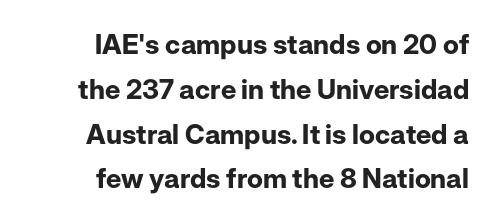
{"italic": "no", "bold": "yes", "underline": "no", "align": "right", "line_spacing": "normal", "line_spacing_ratio": 1.66, "letter_spacing": "normal", "letter_spacing_em": 0.0, "glyph_px": 27}
